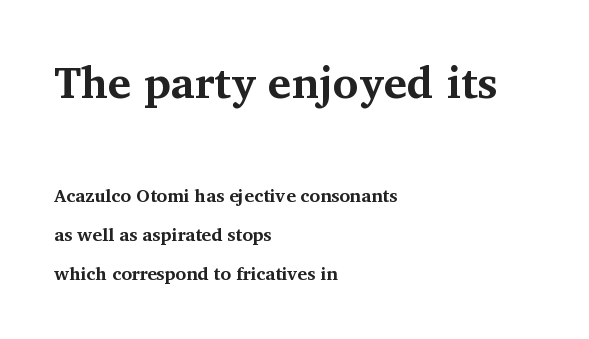
{"serif": "yes", "italic": "no", "bold": "yes", "weight": "bold", "width": "normal", "stroke_contrast": "medium", "x_height": "medium", "monospaced": "no", "underline": "no", "align": "left", "line_spacing": "loose", "line_spacing_ratio": 2.16, "letter_spacing": "normal", "letter_spacing_em": 0.0, "larger_block": "first", "size_ratio": 2.44, "glyph_px": 44}
